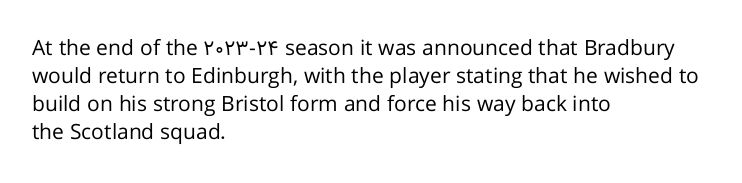
Q: Is the text bold? A: No.
Q: Is the text italic (slanted)? A: No, it is upright.
Q: Is the text underlined? A: No.
Q: How is the paragraph aligned? A: Left-aligned.
Q: Is the spacing between letters normal or unusually wide? A: Normal.
Q: Is the spacing between lines tight, normal or loose? A: Normal.
